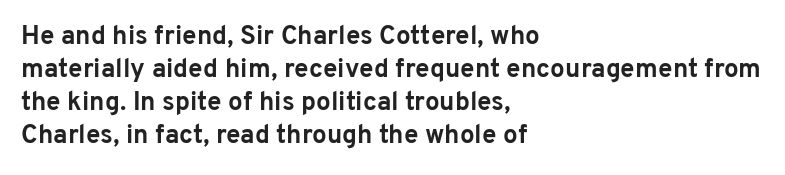
The leading is moderate, giving the passage an even texture. A dark, heavy texture on the line: the type is bold. Descenders hang freely into open space. Letter spacing: default. Notice how the passage keeps a crisp vertical edge on the left only. This is roman type, the default non-slanted kind.
